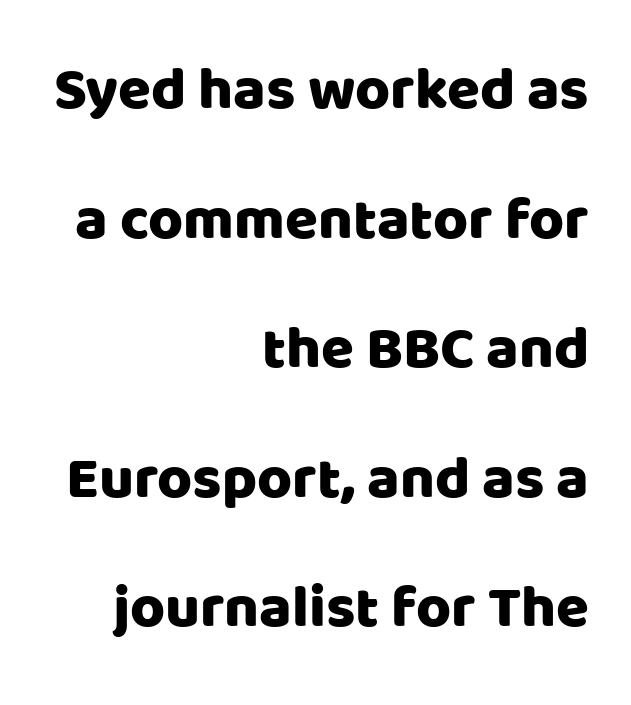
Q: Is the text italic (slanted)? A: No, it is upright.
Q: Is the typeface a serif or a sans-serif typeface? A: Sans-serif.
Q: Is the text underlined? A: No.
Q: How is the paragraph aligned? A: Right-aligned.
Q: Is the spacing between letters normal or unusually wide? A: Normal.
Q: Is the spacing between lines tight, normal or loose? A: Loose.
Q: Width (condensed, normal, or wide)? A: Normal.
Q: Stroke contrast? A: Low.
Q: x-height? A: Large.
Q: Monospaced? A: No.
